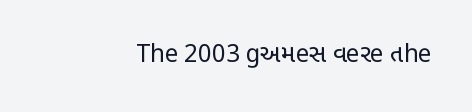
Q: Is the text bold? A: No.
Q: Is the text italic (slanted)? A: No, it is upright.
Q: Is the text underlined? A: No.
Q: Is the spacing between letters normal or unusually wide? A: Normal.
